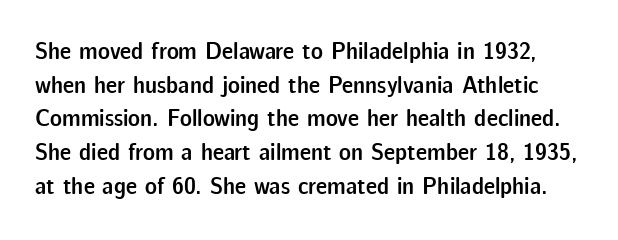
The image shows 25 px text type, upright; set normal line spacing (1.35x), normal letter spacing, not underlined.
